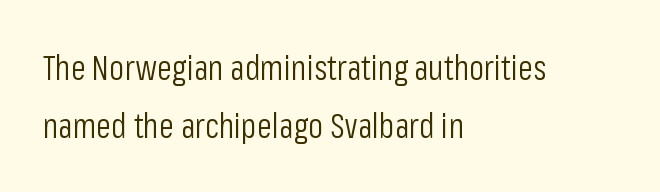
The image shows 34 px light, condensed sans-serif type, upright; set left-aligned, line spacing 1.71x, normal letter spacing, not underlined; low stroke contrast and a medium x-height.
